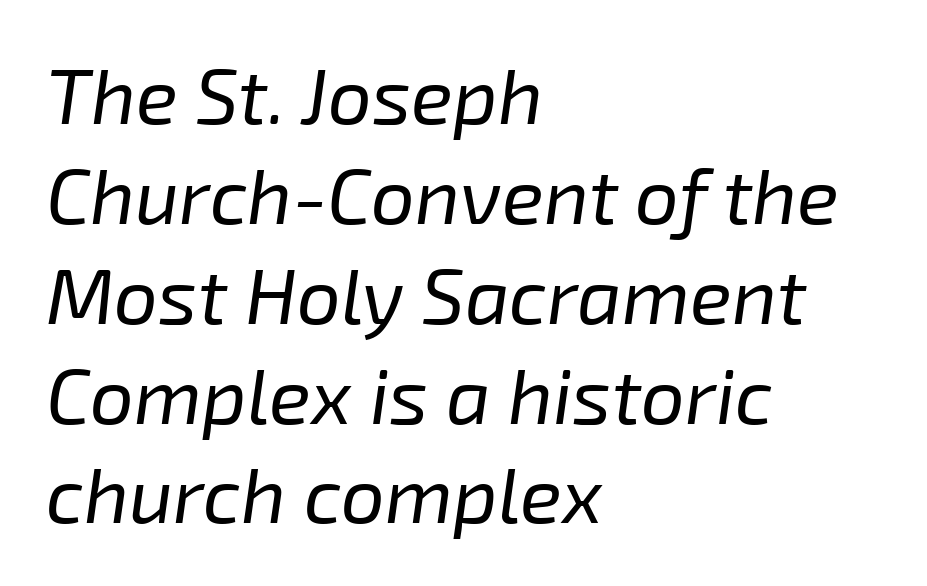
The image shows 78 px regular-weight type, italic (leaning right); set left-aligned, normal line spacing (1.28x), normal letter spacing, not underlined; low stroke contrast and a medium x-height.
